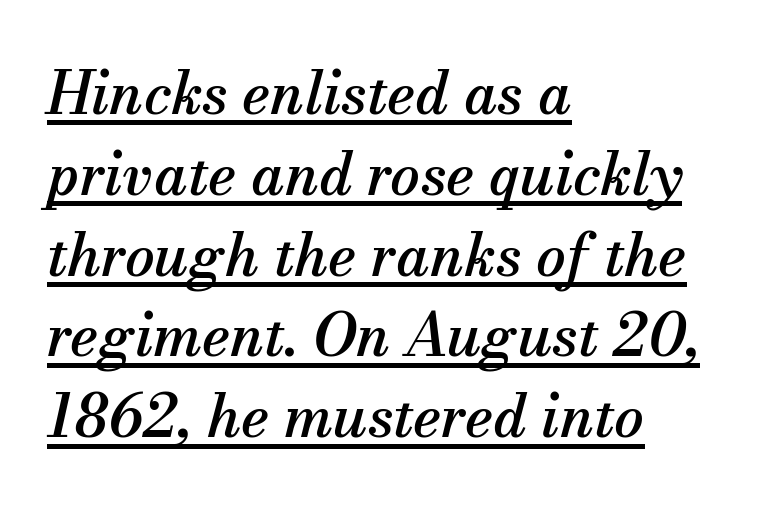
{"serif": "yes", "italic": "yes", "lean": "right", "slant_degrees": 13, "width": "normal", "stroke_contrast": "medium", "x_height": "small", "monospaced": "no", "underline": "yes", "align": "left", "line_spacing": "normal", "line_spacing_ratio": 1.37, "letter_spacing": "normal", "letter_spacing_em": 0.0, "glyph_px": 59}
